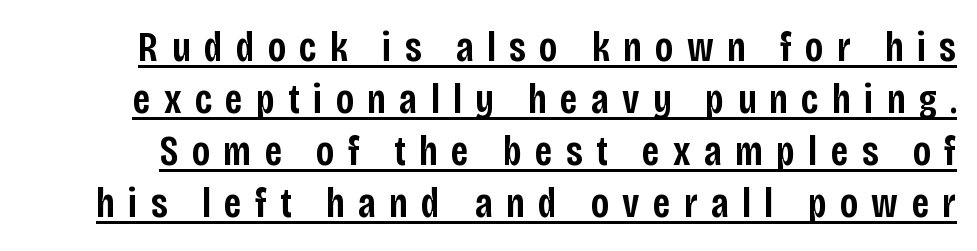
{"serif": "no", "italic": "no", "bold": "semi", "weight": "semibold", "width": "condensed", "stroke_contrast": "low", "x_height": "large", "monospaced": "no", "underline": "yes", "line_spacing_ratio": 1.24, "letter_spacing": "wide", "letter_spacing_em": 0.32, "glyph_px": 42}
